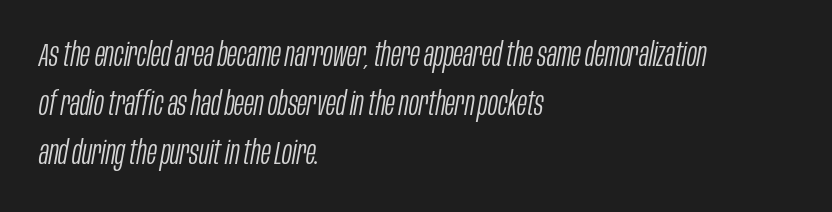
{"italic": "yes", "lean": "right", "slant_degrees": 10, "bold": "no", "weight": "light", "width": "condensed", "stroke_contrast": "low", "x_height": "large", "monospaced": "no", "underline": "no", "align": "left", "line_spacing": "normal", "line_spacing_ratio": 1.49, "letter_spacing": "normal", "letter_spacing_em": 0.0, "glyph_px": 33}
